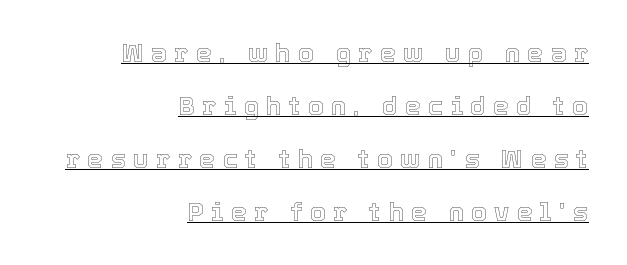
{"italic": "no", "underline": "yes", "align": "right", "line_spacing": "loose", "line_spacing_ratio": 2.12, "letter_spacing": "wide", "letter_spacing_em": 0.3, "glyph_px": 25}
